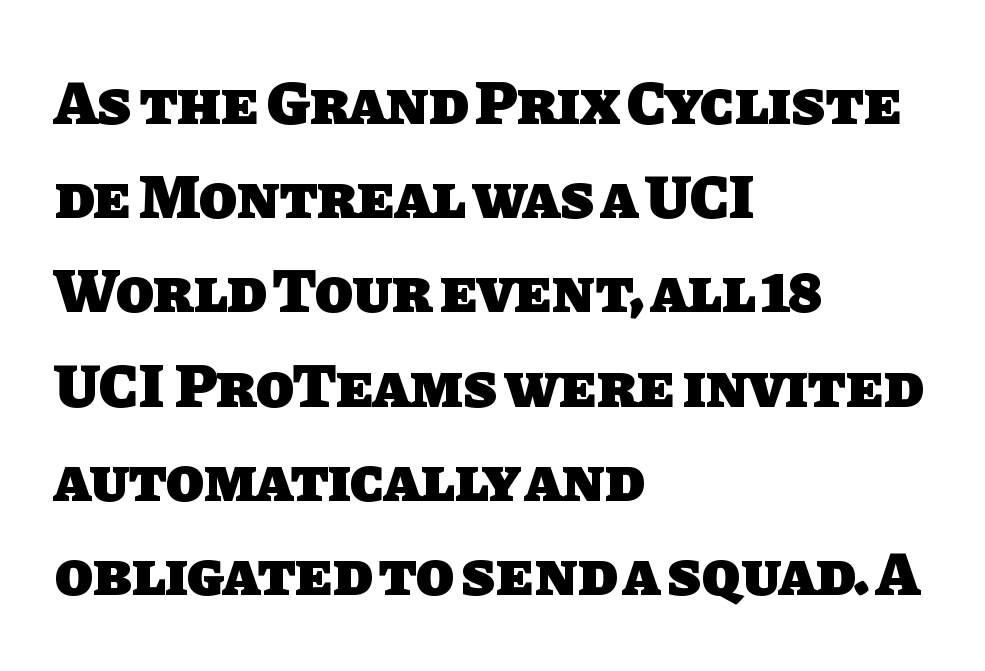
{"serif": "no", "bold": "yes", "weight": "heavy", "width": "normal", "stroke_contrast": "low", "x_height": "large", "monospaced": "no", "underline": "no", "align": "left", "line_spacing": "normal", "line_spacing_ratio": 1.52, "letter_spacing": "normal", "letter_spacing_em": 0.0, "glyph_px": 62}
